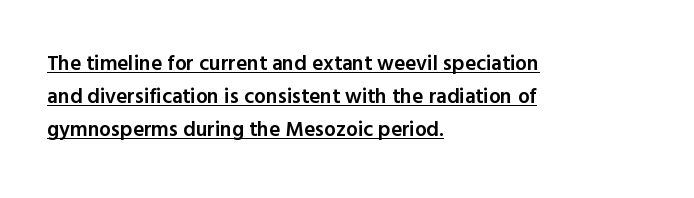
The image shows 21 px text type, upright; set left-aligned, normal line spacing (1.56x), normal letter spacing, underlined.
